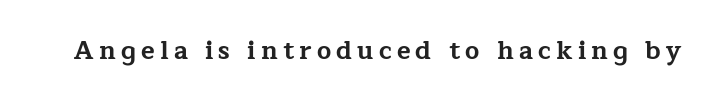
Descenders are the only things crossing below the line. Notice how the stems are strictly vertical — no italics here. On the weight axis this lands at bold, roughly 700. There is plenty of visible air inserted between adjacent glyphs.
